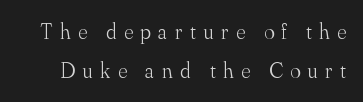
This is the regular roman posture of the typeface. Clear beneath every line of the passage. Stroke thickness stays within the range of a standard reading face or lighter. The line texture is sparse and dotted thanks to wide tracking.
